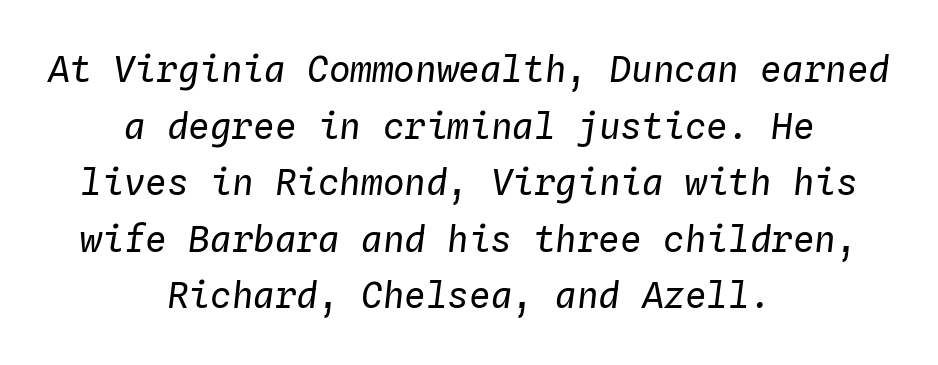
Leftover space on each line is divided equally before and after the words. Do the characters align in a grid? Yes, the font is monospaced. The characters are drawn with everyday or finer stroke widths. Any mark beneath the type? The region is blank. Between one letter and the next there's only the usual sliver of space. Does the lettering tilt? It does — this is italic.
